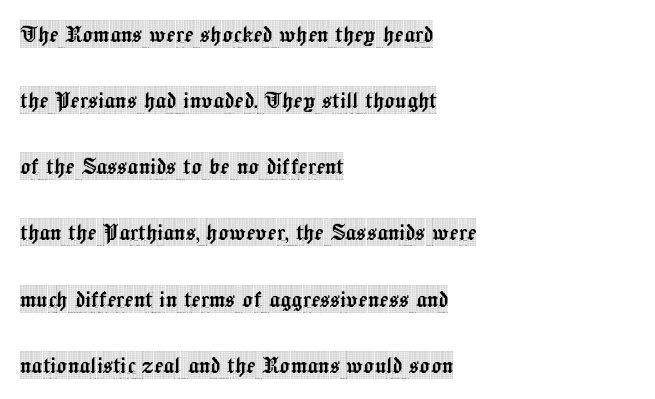
{"italic": "no", "underline": "no", "align": "left", "line_spacing": "loose", "line_spacing_ratio": 2.45, "letter_spacing": "normal", "letter_spacing_em": 0.0, "glyph_px": 27}
